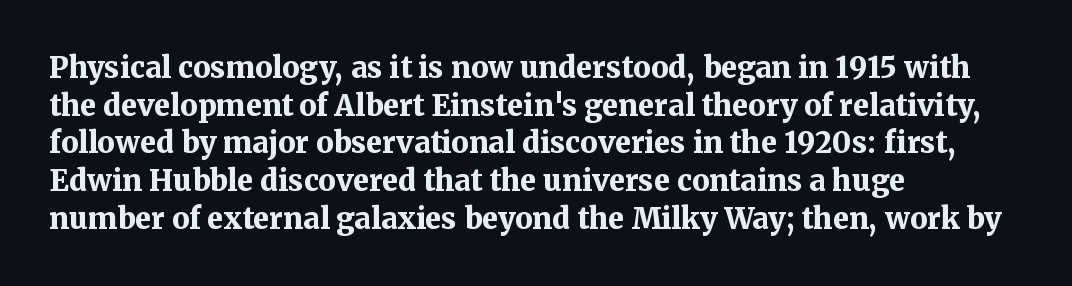
The image shows 29 px bold serif type, upright; set left-aligned, normal line spacing (1.3x), normal letter spacing, not underlined; medium stroke contrast and a medium x-height.
